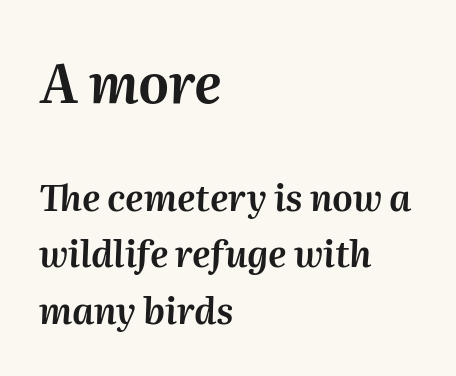
Q: Is the text italic (slanted)? A: Yes, it leans right by about 2 degrees.
Q: Is the text underlined? A: No.
Q: How is the paragraph aligned? A: Left-aligned.
Q: Is the spacing between letters normal or unusually wide? A: Normal.
Q: Is the spacing between lines tight, normal or loose? A: Normal.
Q: Which block of text is set in a larger size, the first (top) or the second (bottom)? A: The first (top) one.
Q: Width (condensed, normal, or wide)? A: Normal.
Q: Stroke contrast? A: Medium.
Q: x-height? A: Medium.
Q: Monospaced? A: No.
